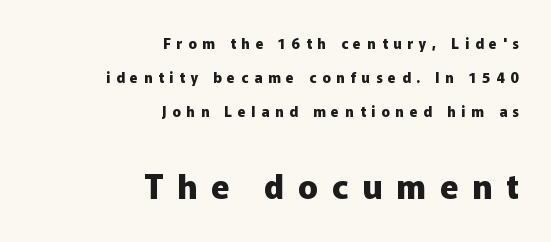
Look at the bottom of the vertical strokes: they stop flat, with no serifs. Right-aligned paragraph, ragged on the left. How heavy is the stroke? Heavy — this is a bold. Leading is clearly above the norm, producing a sparse column. Nobody drew a line under any word here.
